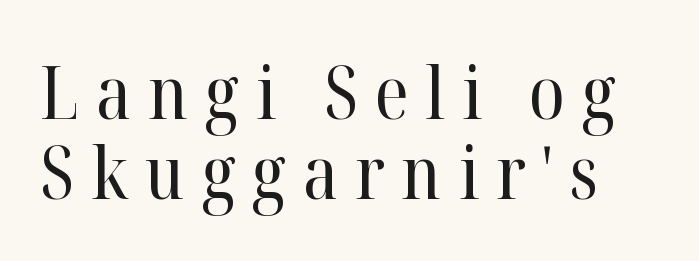
{"serif": "yes", "italic": "no", "bold": "no", "weight": "regular", "width": "normal", "stroke_contrast": "high", "x_height": "medium", "monospaced": "no", "underline": "no", "line_spacing": "tight", "line_spacing_ratio": 1.09, "letter_spacing": "wide", "letter_spacing_em": 0.23, "glyph_px": 73}
